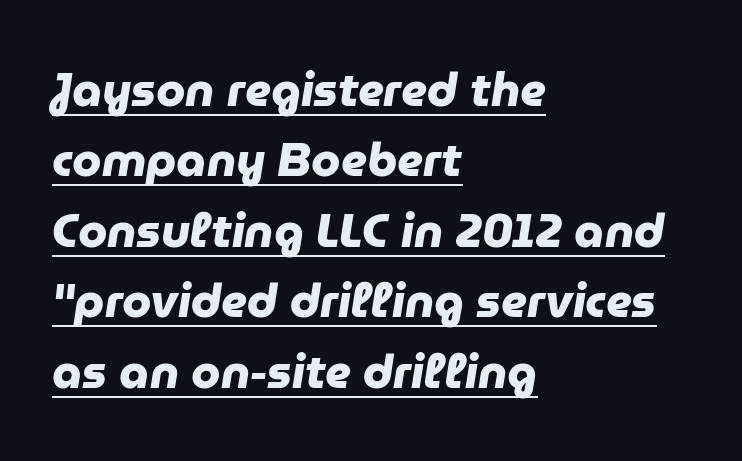
{"serif": "no", "bold": "yes", "weight": "heavy", "width": "normal", "stroke_contrast": "low", "x_height": "medium", "monospaced": "no", "underline": "yes", "align": "left", "line_spacing": "normal", "line_spacing_ratio": 1.5, "letter_spacing": "normal", "letter_spacing_em": 0.0, "glyph_px": 47}
